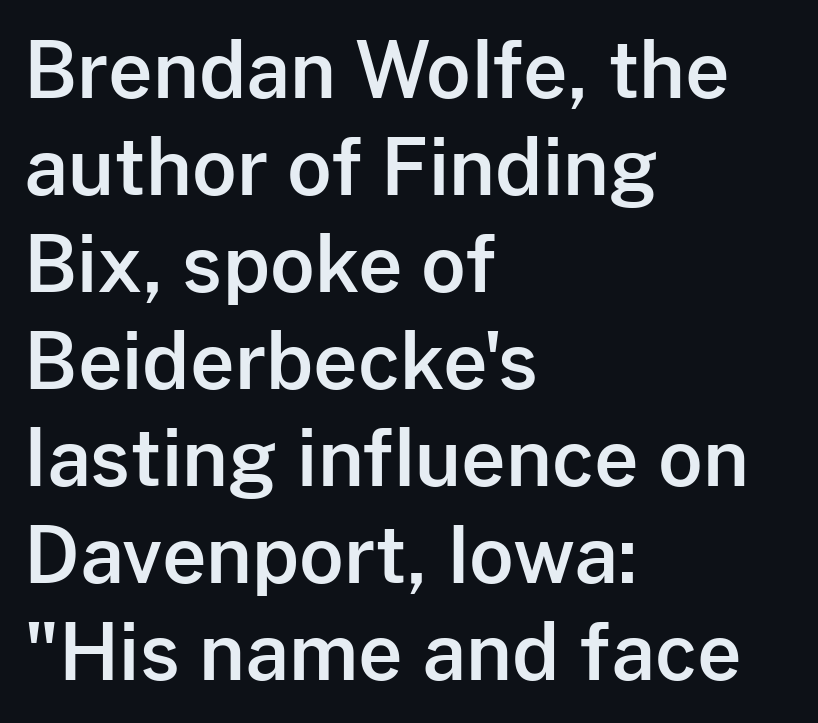
Glyph-to-glyph distance matches everyday printed text. What's the leading like? Ordinary, nothing unusual. Caption: multi-line text, flush left, ragged right. This rendering features lettering with no underline. The face used here is proportionally spaced, like ordinary book or web type. The type sits square on the baseline with zero lean.
